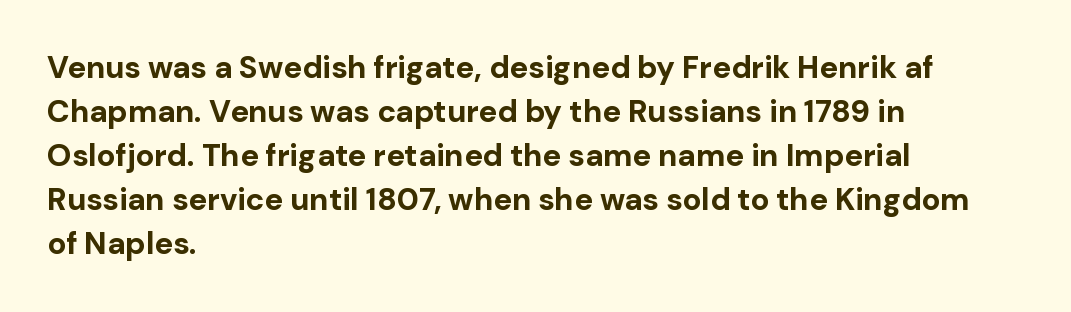
It's the straight-up-and-down kind of type. Character widths vary here, with narrow letters taking less room than wide ones. Type style note: lacks serifs. Summary of vertical rhythm: regular, with standard interline spacing. The letterforms sit shoulder to shoulder at normal distance.
